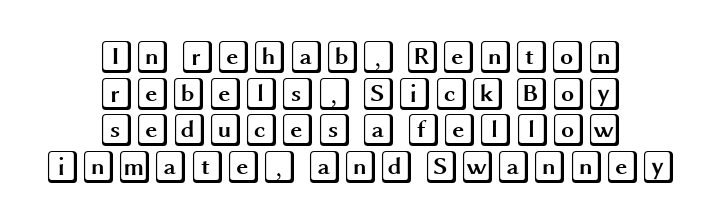
{"italic": "no", "width": "wide", "x_height": "large", "underline": "no", "align": "center", "line_spacing": "tight", "line_spacing_ratio": 1.11, "letter_spacing": "normal", "letter_spacing_em": 0.0, "glyph_px": 33}
